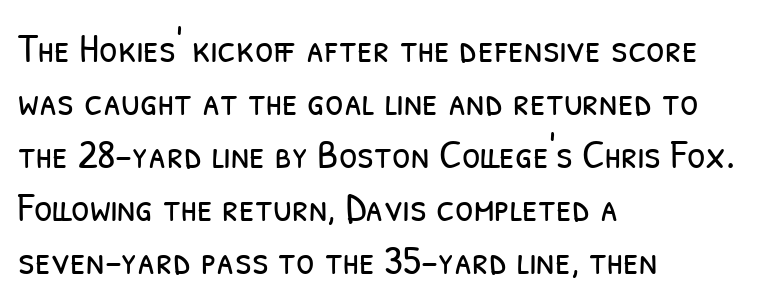
The image shows 42 px light, condensed sans-serif type; set left-aligned, normal line spacing (1.26x), normal letter spacing, not underlined; low stroke contrast and a medium x-height.
